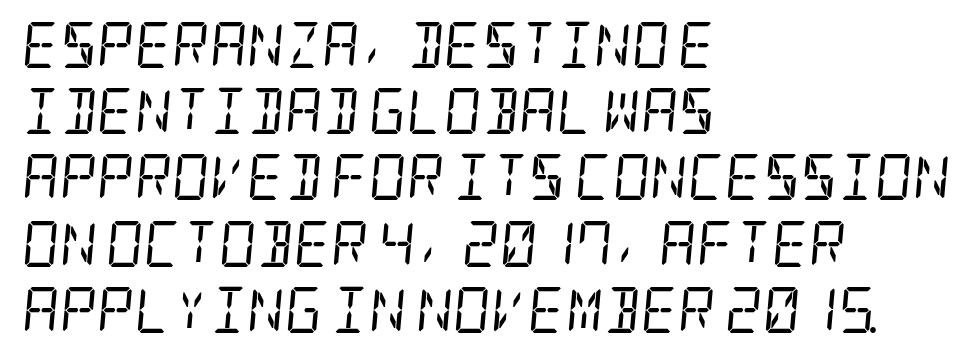
The strip under each line holds only bare page. These lines stack with their left ends in a neat column. Does the leading feel generous? No, just average. Weight: not bold — regular or lighter. Slant detected: the letters are inclined. Caption: standard tracking, unaltered.
